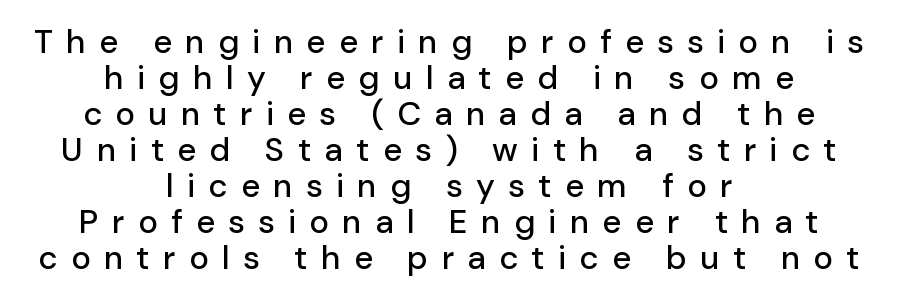
Very little white space separates one row of letters from the next. These lines are rendered in a variable-pitch font. The letters are spread apart with noticeably loose tracking. Italic: no, the glyphs are upright roman. Teacher's note: observe the equal gaps on both sides — that is centered alignment. This rendering features lettering with no underline.
